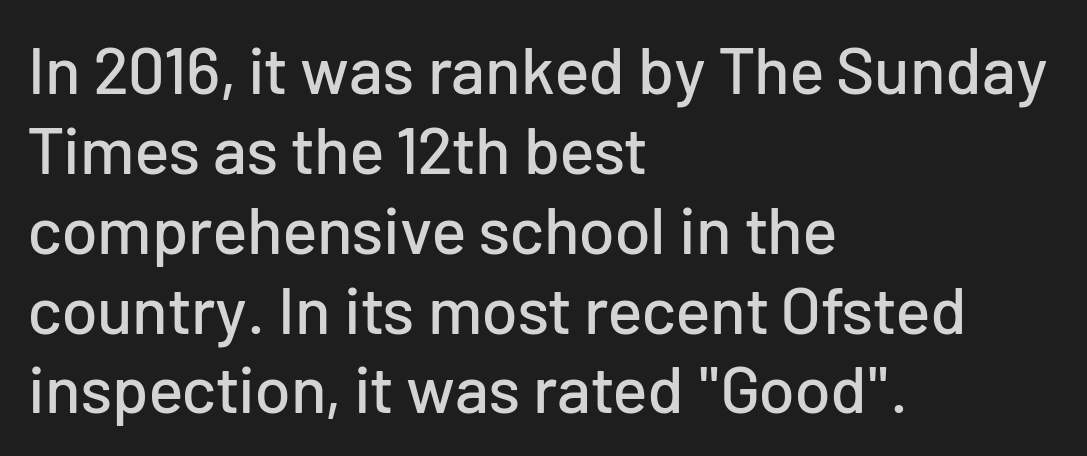
Q: Is the text italic (slanted)? A: No, it is upright.
Q: Is the typeface a serif or a sans-serif typeface? A: Sans-serif.
Q: Is the text underlined? A: No.
Q: How is the paragraph aligned? A: Left-aligned.
Q: Is the spacing between letters normal or unusually wide? A: Normal.
Q: Width (condensed, normal, or wide)? A: Normal.
Q: Stroke contrast? A: Low.
Q: x-height? A: Medium.
Q: Monospaced? A: No.
